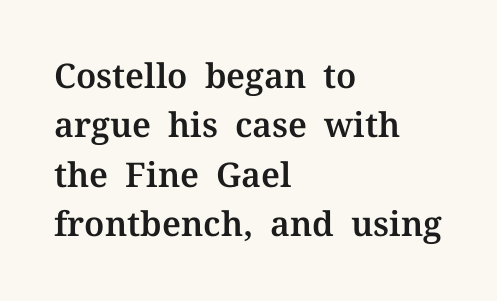
{"serif": "yes", "italic": "no", "width": "normal", "stroke_contrast": "medium", "x_height": "medium", "monospaced": "no", "underline": "no", "align": "left", "line_spacing": "normal", "line_spacing_ratio": 1.45, "letter_spacing": "normal", "letter_spacing_em": 0.0, "glyph_px": 34}
